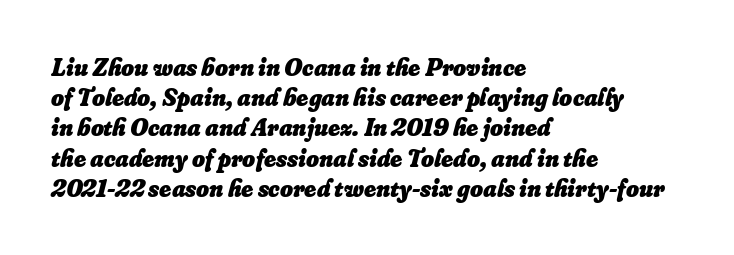
Q: Is the text bold? A: Yes.
Q: Is the text italic (slanted)? A: Yes, it leans right by about 16 degrees.
Q: Is the text underlined? A: No.
Q: How is the paragraph aligned? A: Left-aligned.
Q: Is the spacing between letters normal or unusually wide? A: Normal.
